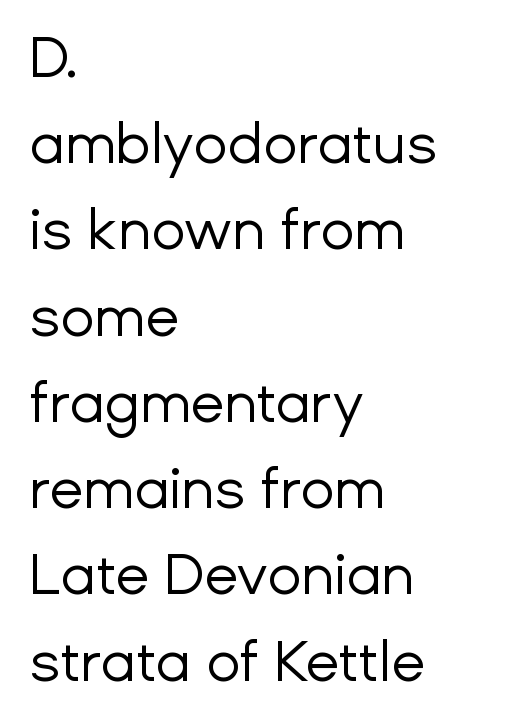
Q: Is the text bold? A: No.
Q: Is the text italic (slanted)? A: No, it is upright.
Q: Is the typeface a serif or a sans-serif typeface? A: Sans-serif.
Q: Is the text underlined? A: No.
Q: How is the paragraph aligned? A: Left-aligned.
Q: Is the spacing between letters normal or unusually wide? A: Normal.
Q: Is the spacing between lines tight, normal or loose? A: Normal.
Q: Width (condensed, normal, or wide)? A: Normal.
Q: Stroke contrast? A: Low.
Q: x-height? A: Medium.
Q: Monospaced? A: No.
